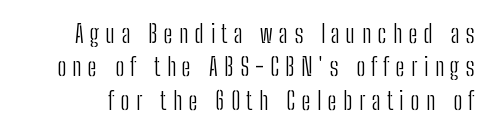
Posture: upright roman. Glyph-to-glyph distance is far greater than everyday printed text. The gap between lines stays unmarked. Bold? No — there's no thickening of the strokes. A typesetter would call this leading conventional body-copy spacing.
